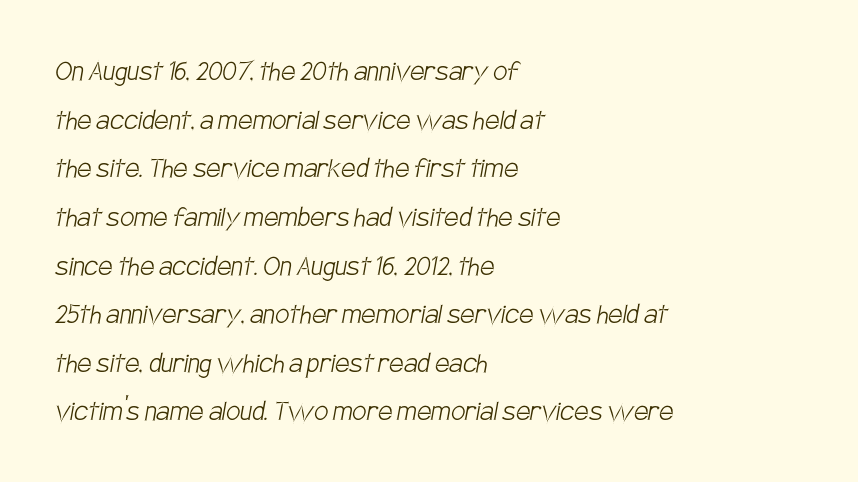
The image shows 32 px light, condensed sans-serif type; set left-aligned, normal line spacing (1.52x), normal letter spacing, not underlined; low stroke contrast and a large x-height.
